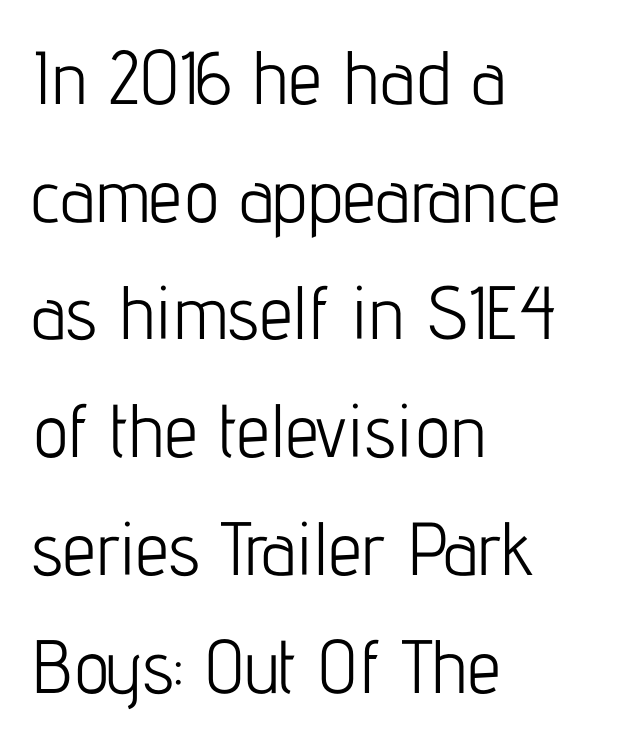
Q: Is the text bold? A: No.
Q: Is the text italic (slanted)? A: No, it is upright.
Q: Is the typeface a serif or a sans-serif typeface? A: Sans-serif.
Q: Is the text underlined? A: No.
Q: How is the paragraph aligned? A: Left-aligned.
Q: Is the spacing between letters normal or unusually wide? A: Normal.
Q: Is the spacing between lines tight, normal or loose? A: Normal.
Q: Width (condensed, normal, or wide)? A: Condensed.
Q: Stroke contrast? A: Low.
Q: x-height? A: Medium.
Q: Monospaced? A: No.
